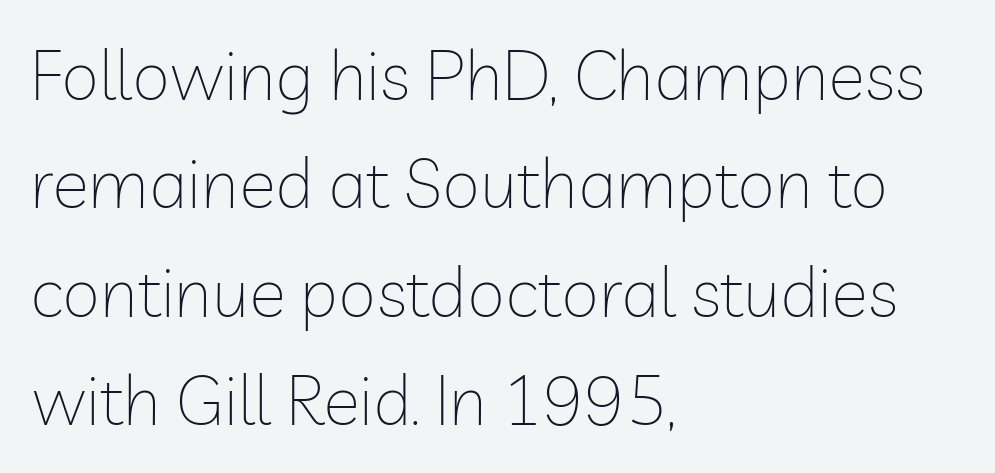
Q: Is the text bold? A: No.
Q: Is the text italic (slanted)? A: No, it is upright.
Q: Is the typeface a serif or a sans-serif typeface? A: Sans-serif.
Q: Is the text underlined? A: No.
Q: How is the paragraph aligned? A: Left-aligned.
Q: Is the spacing between letters normal or unusually wide? A: Normal.
Q: Is the spacing between lines tight, normal or loose? A: Normal.
Q: Width (condensed, normal, or wide)? A: Normal.
Q: Stroke contrast? A: Low.
Q: x-height? A: Medium.
Q: Monospaced? A: No.
